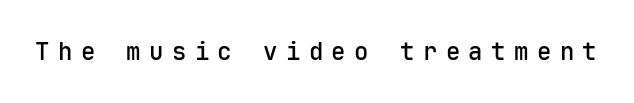
{"italic": "no", "bold": "semi", "underline": "no", "letter_spacing": "wide", "letter_spacing_em": 0.35, "glyph_px": 24}
